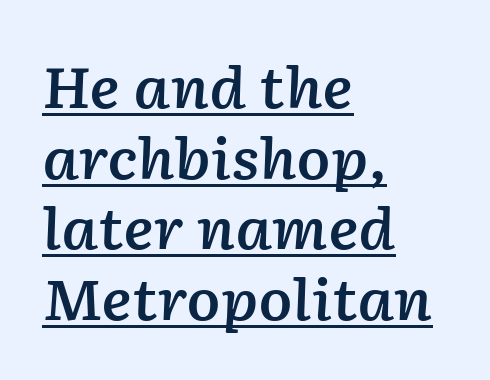
The image shows 56 px semibold type, italic (leaning right); set left-aligned, normal line spacing (1.26x), normal letter spacing, underlined; low stroke contrast and a medium x-height.
